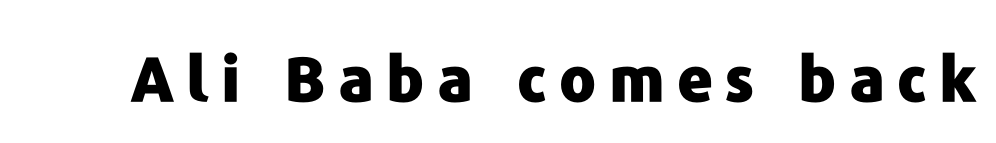
The image shows 62 px heavy sans-serif type, upright; set unusually wide letter spacing (+0.2 em), not underlined; low stroke contrast and a medium x-height.
